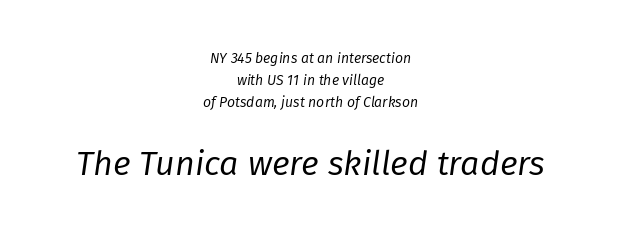
The image shows 34 px regular-weight type, italic (leaning right); set centered, normal line spacing (1.58x), normal letter spacing, not underlined; the second (bottom) block is 2.43x larger; low stroke contrast and a medium x-height.
